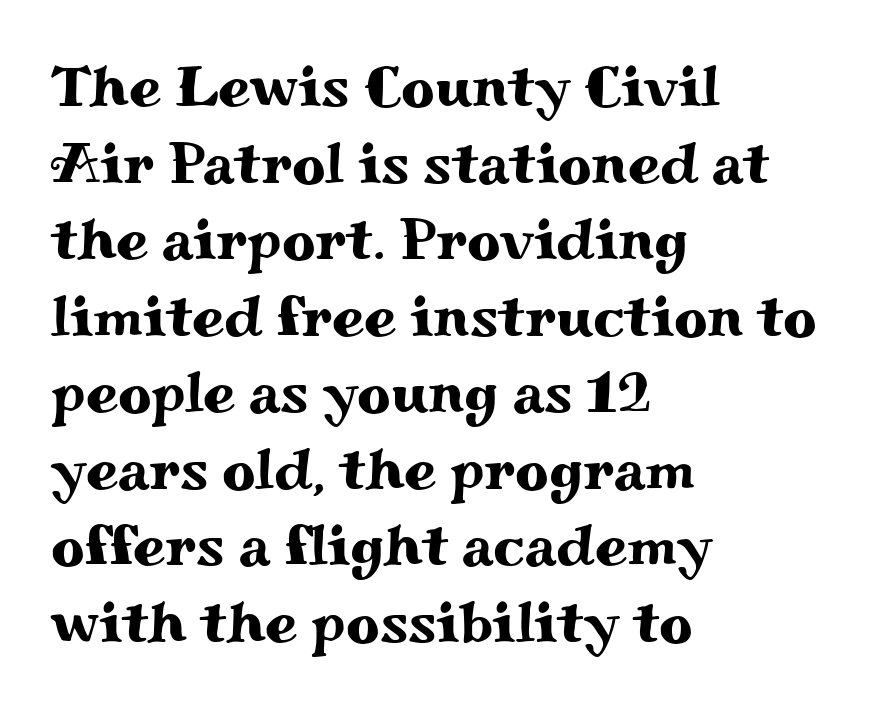
Q: Is the text italic (slanted)? A: No, it is upright.
Q: Is the typeface a serif or a sans-serif typeface? A: Serif.
Q: Is the text underlined? A: No.
Q: How is the paragraph aligned? A: Left-aligned.
Q: Is the spacing between letters normal or unusually wide? A: Normal.
Q: Is the spacing between lines tight, normal or loose? A: Normal.
Q: Width (condensed, normal, or wide)? A: Wide.
Q: Stroke contrast? A: Medium.
Q: x-height? A: Small.
Q: Monospaced? A: No.
